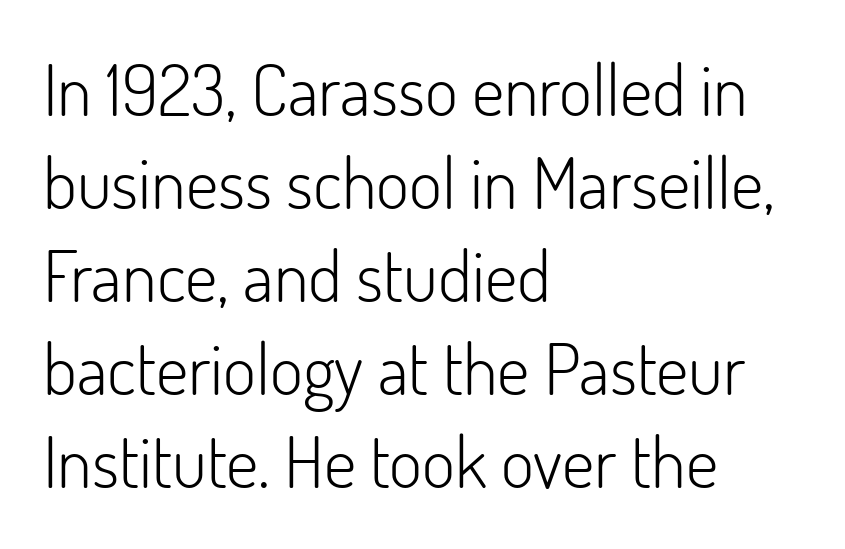
{"serif": "no", "italic": "no", "bold": "no", "weight": "light", "width": "normal", "stroke_contrast": "low", "x_height": "small", "monospaced": "no", "underline": "no", "align": "left", "line_spacing": "normal", "line_spacing_ratio": 1.31, "letter_spacing": "normal", "letter_spacing_em": 0.0, "glyph_px": 71}
